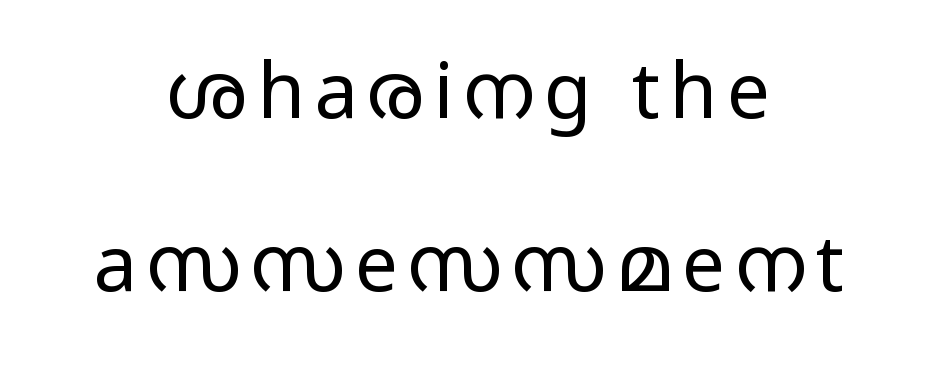
The type family on display is of the sans-serif kind. Casual observation: everything's sitting right in the middle. Compared with typical paragraphs, the rows here are farther apart. If you drew a line through each stem, it would be perfectly vertical. Proportional: the letters do not fall into vertical columns. The letterforms sit at book weight or below.
